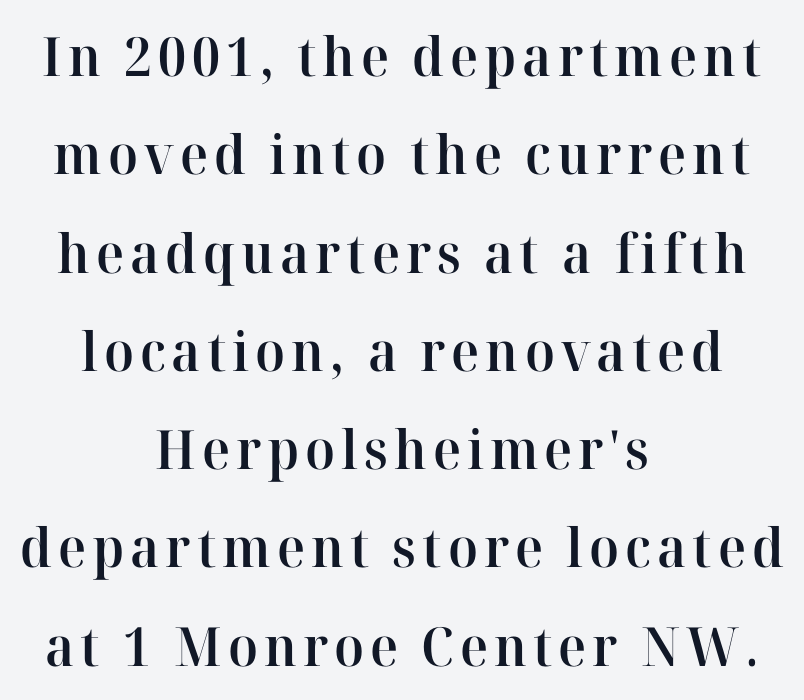
{"serif": "yes", "italic": "no", "bold": "semi", "weight": "semibold", "width": "normal", "stroke_contrast": "high", "x_height": "medium", "monospaced": "no", "underline": "no", "align": "center", "line_spacing_ratio": 1.82, "glyph_px": 54}
